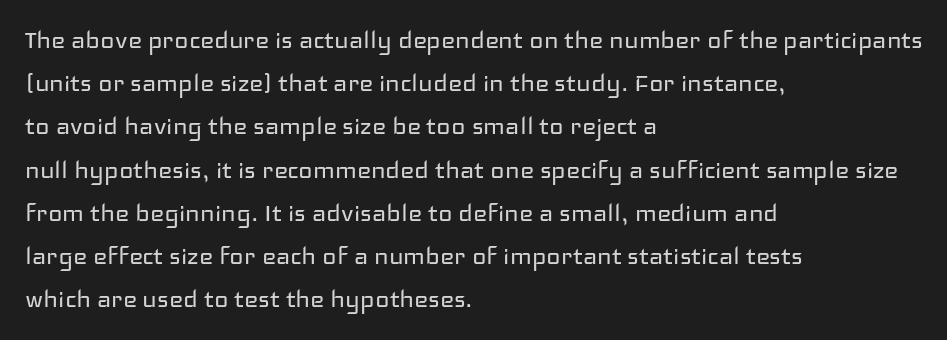
If you drew a ruler down the left edge, every line would touch it. Proportional: the letters do not fall into vertical columns. A roman cut, with each character standing at attention. Vertical spacing — default. Each row of text sits above clean, open space.
